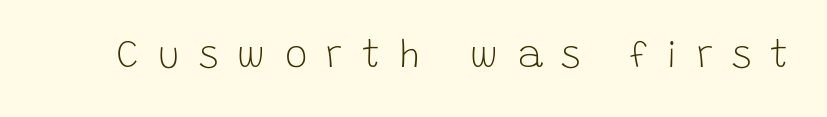
Q: Is the text bold? A: No.
Q: Is the text italic (slanted)? A: No, it is upright.
Q: Is the typeface a serif or a sans-serif typeface? A: Sans-serif.
Q: Is the text underlined? A: No.
Q: Is the spacing between letters normal or unusually wide? A: Unusually wide.
Q: Width (condensed, normal, or wide)? A: Normal.
Q: Stroke contrast? A: Low.
Q: x-height? A: Large.
Q: Monospaced? A: No.
